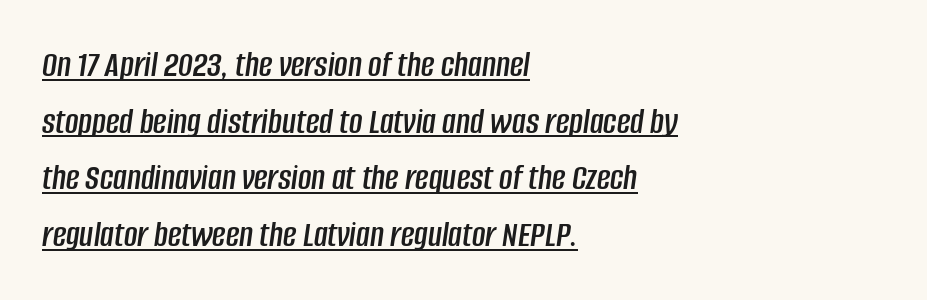
The image shows 37 px condensed type, italic (leaning right); set left-aligned, normal line spacing (1.53x), normal letter spacing, underlined; low stroke contrast and a large x-height.
